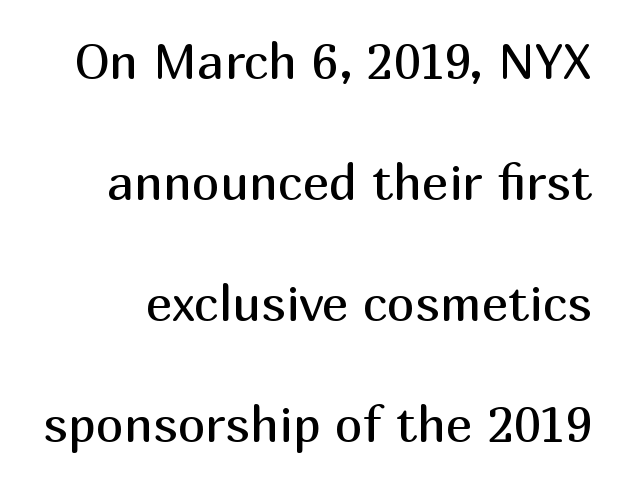
The image shows 50 px regular-weight sans-serif type, upright; set loose line spacing (2.42x), normal letter spacing, not underlined; medium stroke contrast and a medium x-height.
